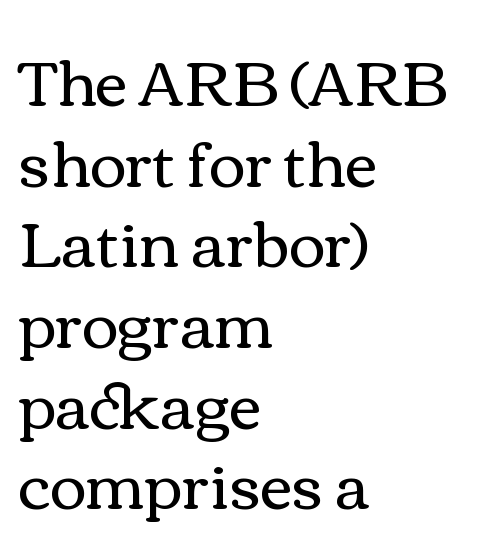
Q: Is the text bold? A: No.
Q: Is the text italic (slanted)? A: No, it is upright.
Q: Is the text underlined? A: No.
Q: How is the paragraph aligned? A: Left-aligned.
Q: Is the spacing between letters normal or unusually wide? A: Normal.
Q: Is the spacing between lines tight, normal or loose? A: Normal.
Q: Width (condensed, normal, or wide)? A: Wide.
Q: x-height? A: Medium.
Q: Monospaced? A: No.
